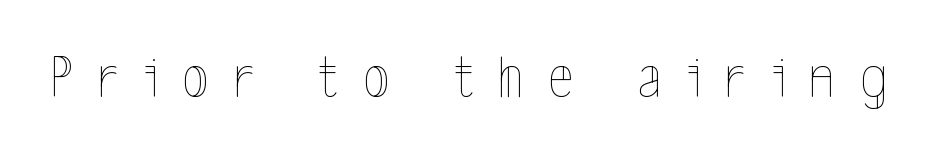
The image shows 61 px thin, condensed type, upright; set unusually wide letter spacing (+0.41 em), not underlined; a medium x-height.
